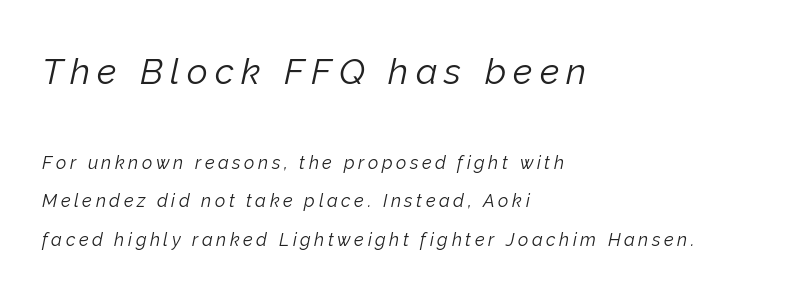
Q: Is the text bold? A: No.
Q: Is the text italic (slanted)? A: Yes, it leans right by about 12 degrees.
Q: Is the text underlined? A: No.
Q: How is the paragraph aligned? A: Left-aligned.
Q: Is the spacing between letters normal or unusually wide? A: Unusually wide.
Q: Is the spacing between lines tight, normal or loose? A: Loose.
Q: Which block of text is set in a larger size, the first (top) or the second (bottom)? A: The first (top) one.
Q: Width (condensed, normal, or wide)? A: Normal.
Q: Stroke contrast? A: Low.
Q: x-height? A: Medium.
Q: Monospaced? A: No.
